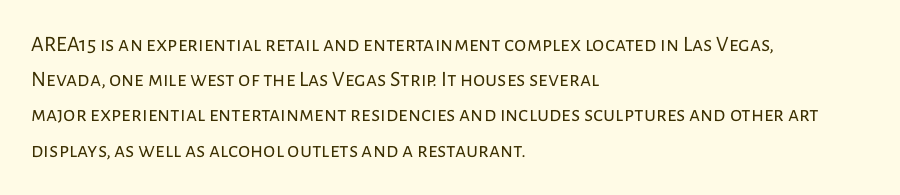
Q: Is the text bold? A: No.
Q: Is the text italic (slanted)? A: No, it is upright.
Q: Is the text underlined? A: No.
Q: How is the paragraph aligned? A: Left-aligned.
Q: Is the spacing between letters normal or unusually wide? A: Normal.
Q: Is the spacing between lines tight, normal or loose? A: Normal.
